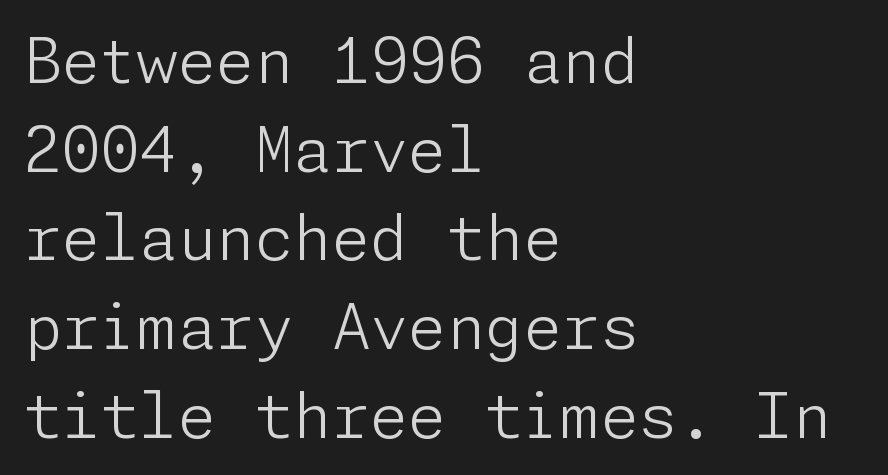
Q: Is the text bold? A: No.
Q: Is the text italic (slanted)? A: No, it is upright.
Q: Is the typeface a serif or a sans-serif typeface? A: Sans-serif.
Q: Is the text underlined? A: No.
Q: How is the paragraph aligned? A: Left-aligned.
Q: Is the spacing between letters normal or unusually wide? A: Normal.
Q: Is the spacing between lines tight, normal or loose? A: Normal.
Q: Width (condensed, normal, or wide)? A: Normal.
Q: Stroke contrast? A: Low.
Q: x-height? A: Medium.
